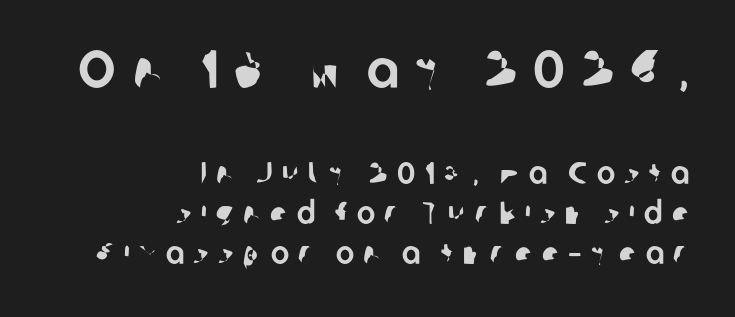
Q: Is the typeface a serif or a sans-serif typeface? A: Sans-serif.
Q: Is the text underlined? A: No.
Q: How is the paragraph aligned? A: Right-aligned.
Q: Is the spacing between letters normal or unusually wide? A: Unusually wide.
Q: Is the spacing between lines tight, normal or loose? A: Normal.
Q: Which block of text is set in a larger size, the first (top) or the second (bottom)? A: The first (top) one.
Q: Width (condensed, normal, or wide)? A: Normal.
Q: Stroke contrast? A: Low.
Q: x-height? A: Medium.
Q: Monospaced? A: No.
